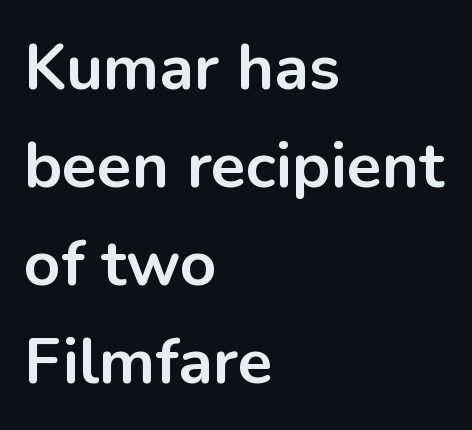
The image shows 64 px bold sans-serif type, upright; set left-aligned, normal line spacing (1.53x), normal letter spacing, not underlined; low stroke contrast and a medium x-height.
